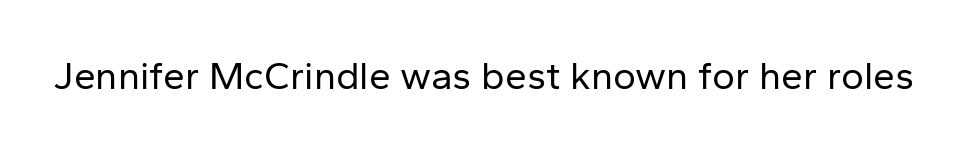
The image shows 39 px regular-weight sans-serif type, upright; set normal letter spacing, not underlined; low stroke contrast and a medium x-height.
